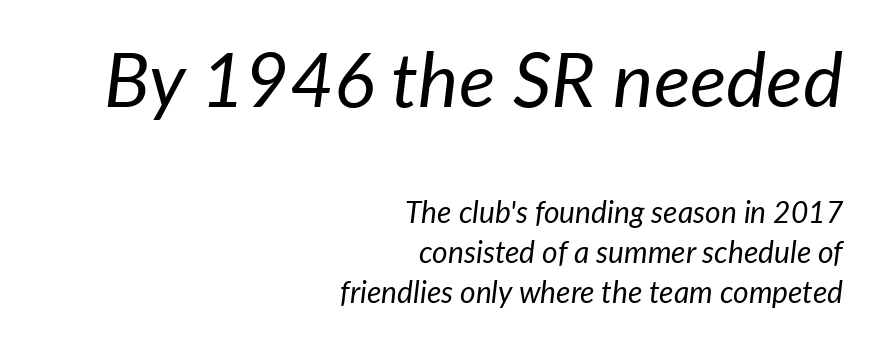
Q: Is the text bold? A: No.
Q: Is the text italic (slanted)? A: Yes, it leans right by about 7 degrees.
Q: Is the text underlined? A: No.
Q: How is the paragraph aligned? A: Right-aligned.
Q: Is the spacing between letters normal or unusually wide? A: Normal.
Q: Is the spacing between lines tight, normal or loose? A: Normal.
Q: Which block of text is set in a larger size, the first (top) or the second (bottom)? A: The first (top) one.
Q: Width (condensed, normal, or wide)? A: Normal.
Q: Stroke contrast? A: Low.
Q: x-height? A: Medium.
Q: Monospaced? A: No.
